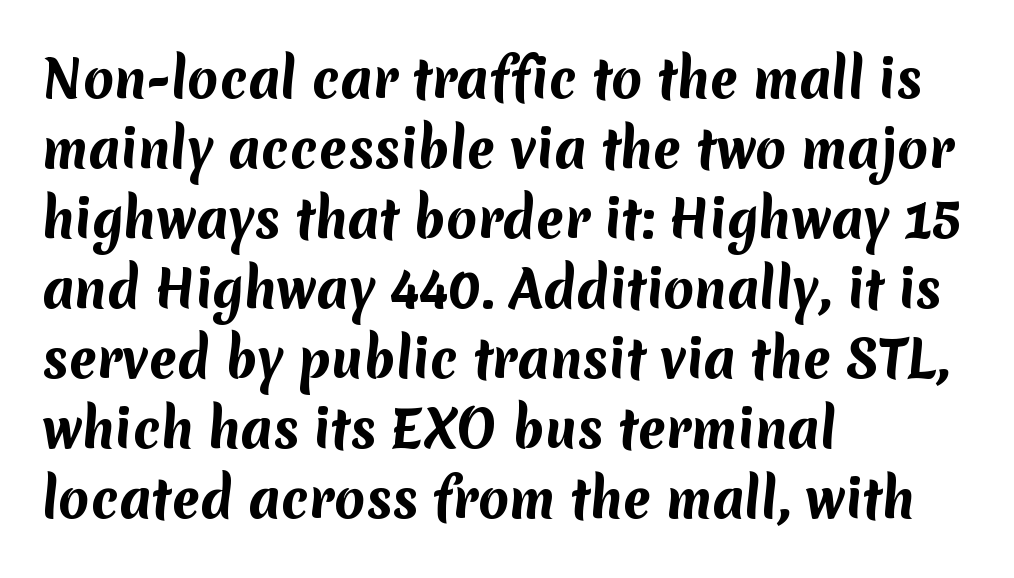
The typeface chosen for these lines omits serifs. Vertically, the passage feels balanced, rows spaced as you'd expect. Reading down the block, your eye returns to a fixed left position each line. The area under the type is left untouched.
